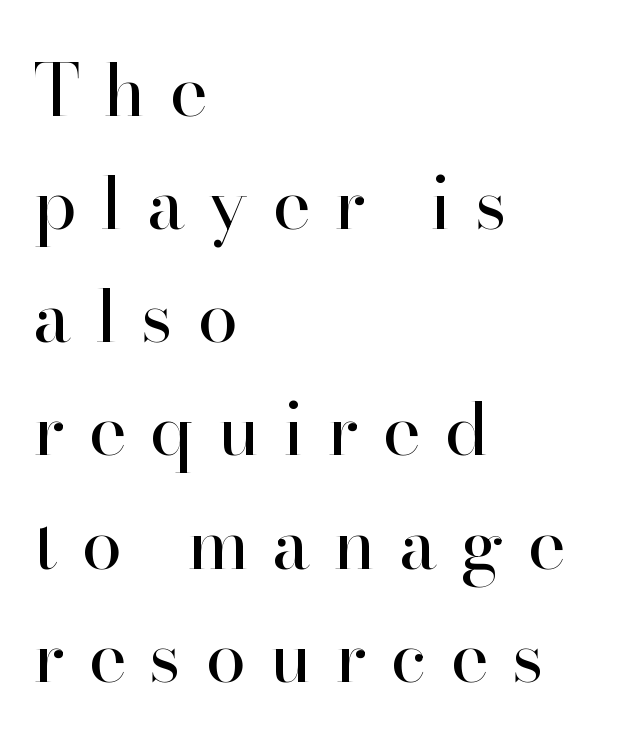
The image shows 73 px regular-weight serif type, upright; set left-aligned, normal line spacing (1.55x), unusually wide letter spacing (+0.32 em), not underlined; high stroke contrast and a small x-height.
